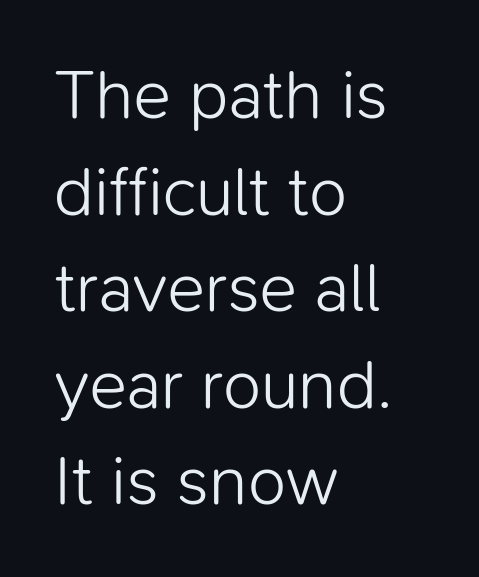
The image shows 70 px light sans-serif type, upright; set left-aligned, normal line spacing (1.38x), normal letter spacing, not underlined; low stroke contrast and a medium x-height.
